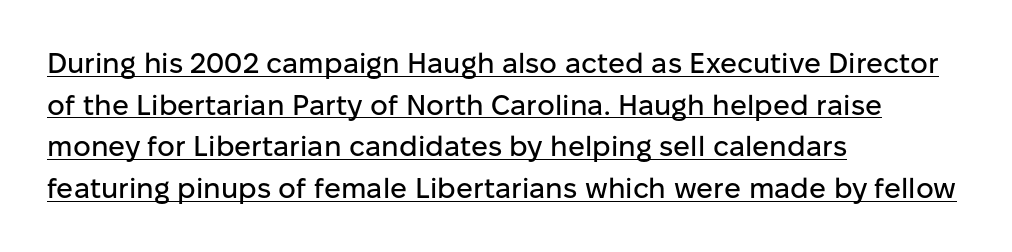
The image shows 28 px sans-serif type, upright; set left-aligned, normal line spacing (1.49x), normal letter spacing, underlined; low stroke contrast and a medium x-height.
